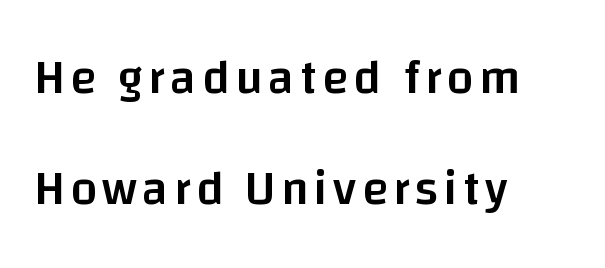
Q: Is the text bold? A: Semi-bold.
Q: Is the text italic (slanted)? A: No, it is upright.
Q: Is the typeface a serif or a sans-serif typeface? A: Sans-serif.
Q: Is the text underlined? A: No.
Q: How is the paragraph aligned? A: Left-aligned.
Q: Is the spacing between lines tight, normal or loose? A: Loose.
Q: Width (condensed, normal, or wide)? A: Normal.
Q: Stroke contrast? A: Low.
Q: x-height? A: Large.
Q: Monospaced? A: No.
